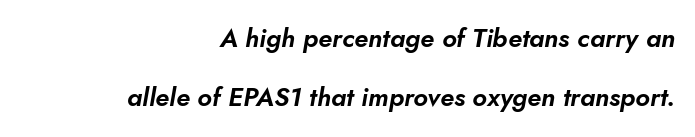
In terms of leading, this rendering errs on the spacious side. All the whitespace from short lines collects on the left. Notice how the stems are inclined rather than vertical — that's the hallmark of italics. The foot of each line stays bare and open. The face used here is rendered with its standard letterfit.
